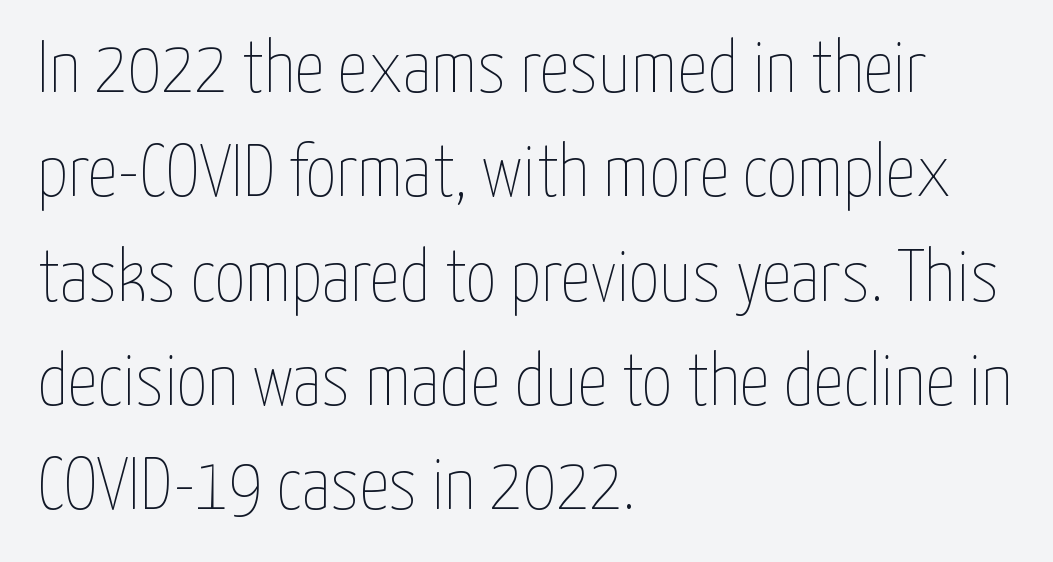
Every stem runs plumb, perpendicular to the baseline. Reading down the block, your eye returns to a fixed left position each line. Weight: not bold — regular or lighter. Has an underline been added? It has not. Nobody touched the tracking dial on this one. This sample has the flowing, uneven cadence of proportional lettering.
